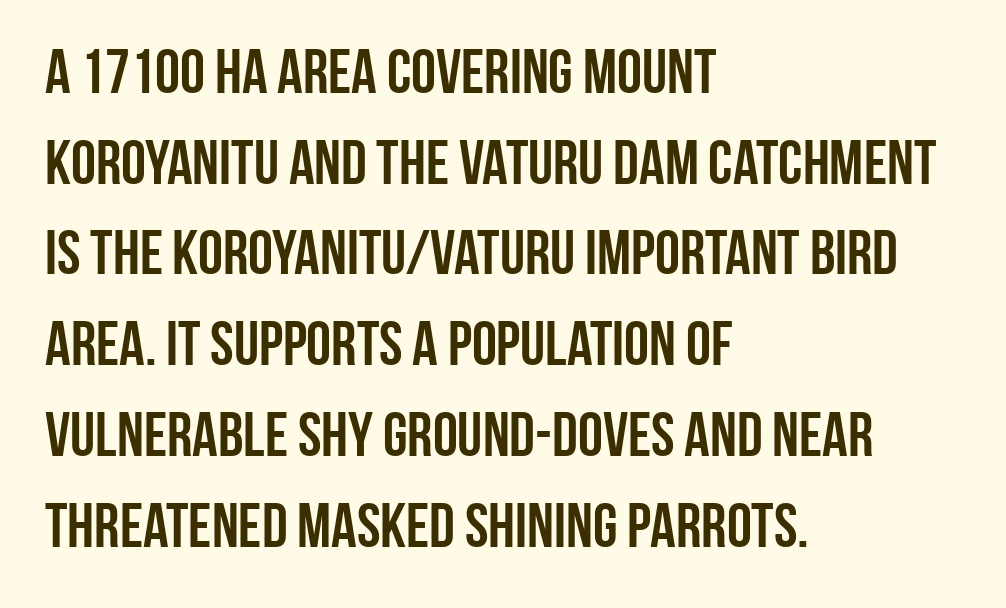
The space directly below the letters is spotless. Honestly, the letter spacing is just normal — you wouldn't notice it. In terms of leading, this rendering sits right in the middle. Do the characters align in a grid? No, the font is proportional. Serifs: no, the terminals of the letterforms are clean. The specimen reads as upright at a glance.
